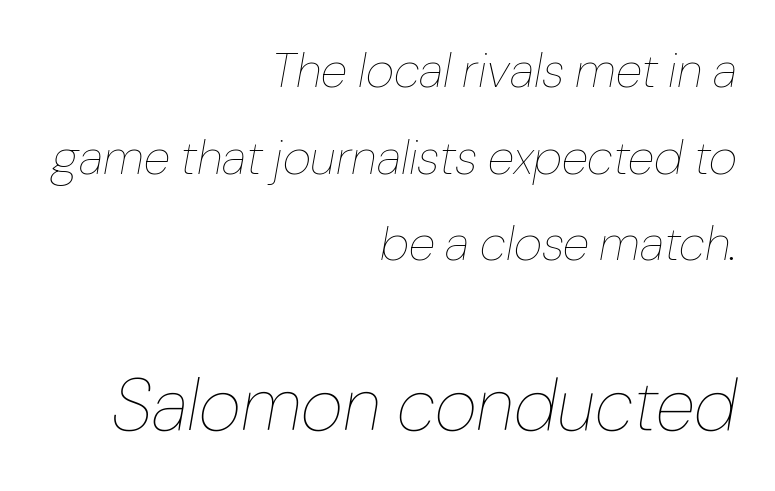
Anything drawn beneath the words? Only blank space. Larger block? The one below; the one above is distinctly smaller. These lines stack with their right ends in a neat column. Looking at the ascenders, they clearly lean.
